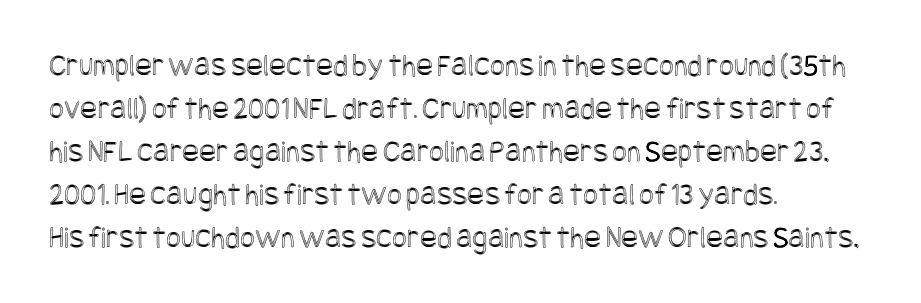
Q: Is the text italic (slanted)? A: No, it is upright.
Q: Is the text underlined? A: No.
Q: How is the paragraph aligned? A: Left-aligned.
Q: Is the spacing between letters normal or unusually wide? A: Normal.
Q: Is the spacing between lines tight, normal or loose? A: Normal.
Q: Width (condensed, normal, or wide)? A: Condensed.
Q: x-height? A: Large.
